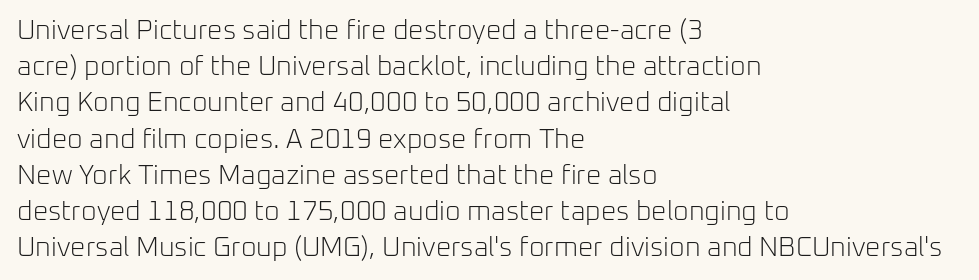
{"italic": "no", "bold": "no", "underline": "no", "align": "left", "line_spacing": "normal", "line_spacing_ratio": 1.34, "letter_spacing": "normal", "letter_spacing_em": 0.0, "glyph_px": 27}
